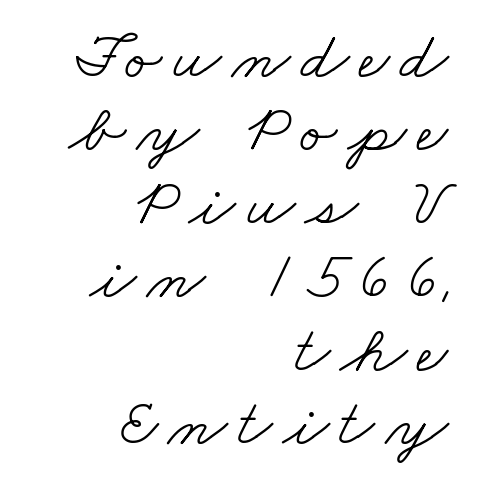
Old-style or modern, the face here clearly has serifs. Quick note: underline off. Notice how the passage keeps a crisp vertical edge on the right only. Looks like regular typesetting: each glyph gets only the width it needs. The lines are packed closely together with very little leading. Stroke mass is kept to a normal reading level or below.
